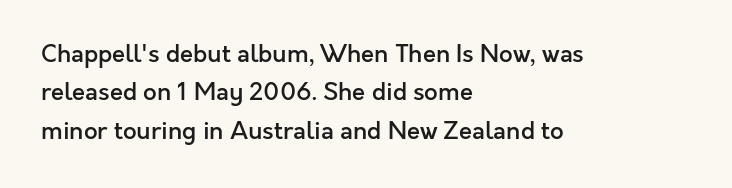
The rendering uses a moderate line-height, typical for paragraphs. How heavy is the stroke? Medium-heavy — a semibold, shy of bold. In CSS terms this would be text-align: left. The glyphs are unaccompanied by any horizontal stroke below them.
